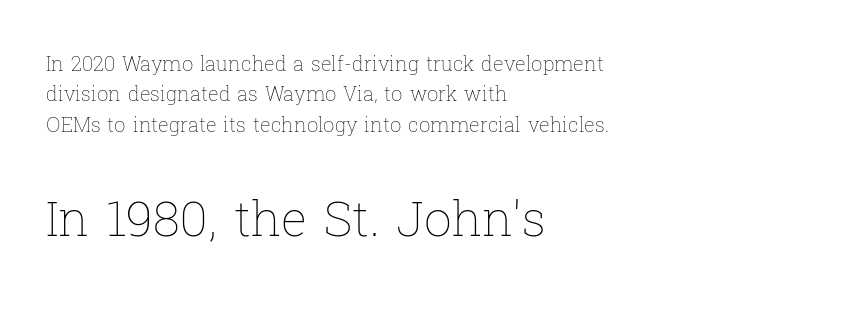
{"italic": "no", "bold": "no", "weight": "thin", "width": "normal", "stroke_contrast": "low", "x_height": "medium", "monospaced": "no", "underline": "no", "align": "left", "line_spacing": "normal", "line_spacing_ratio": 1.52, "letter_spacing": "normal", "letter_spacing_em": 0.0, "larger_block": "second", "size_ratio": 2.45, "glyph_px": 49}
